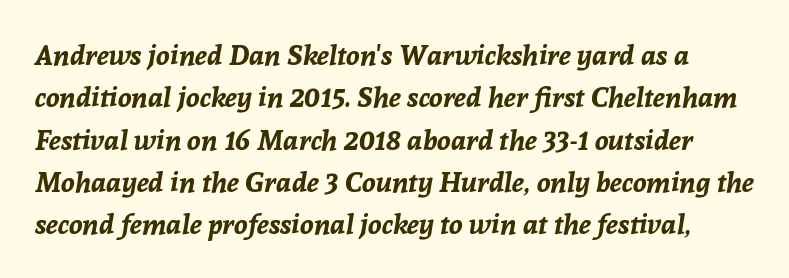
The image shows 28 px bold type, italic (leaning right); set normal line spacing (1.51x), normal letter spacing, not underlined; low stroke contrast and a medium x-height.
